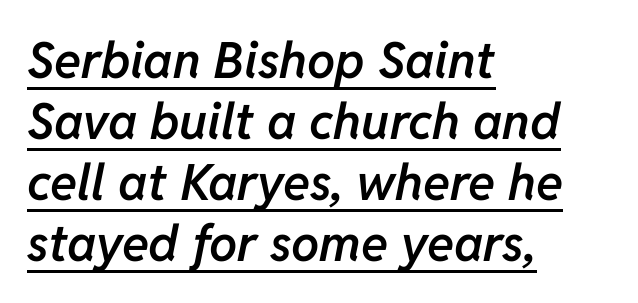
Set as a demibold, roughly 600 on the weight scale. Tall strokes in this sample are angled rather than plumb. You could call the tracking neutral — neither tight nor loose. The ragged edge is on the right, which tells us the setting is flush left. Character widths vary here, with narrow letters taking less room than wide ones.
